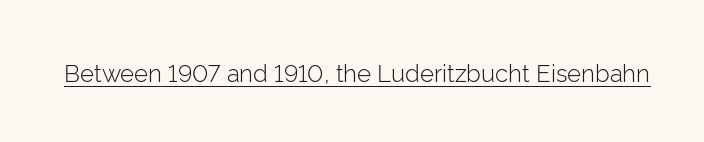
Underlined type. When letters stand straight like this, we call the style roman or upright. The line texture is even and compact thanks to regular tracking. The strokes carry an ordinary text weight at most.
